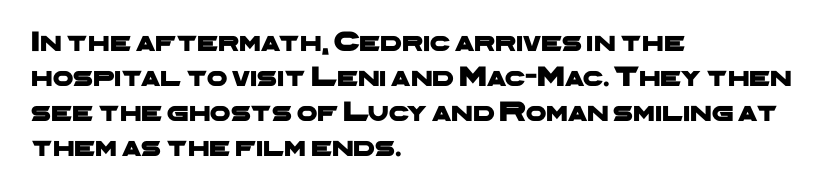
{"serif": "no", "width": "wide", "stroke_contrast": "low", "x_height": "medium", "monospaced": "no", "underline": "no", "align": "left", "line_spacing_ratio": 1.21, "letter_spacing": "normal", "letter_spacing_em": 0.0, "glyph_px": 29}
